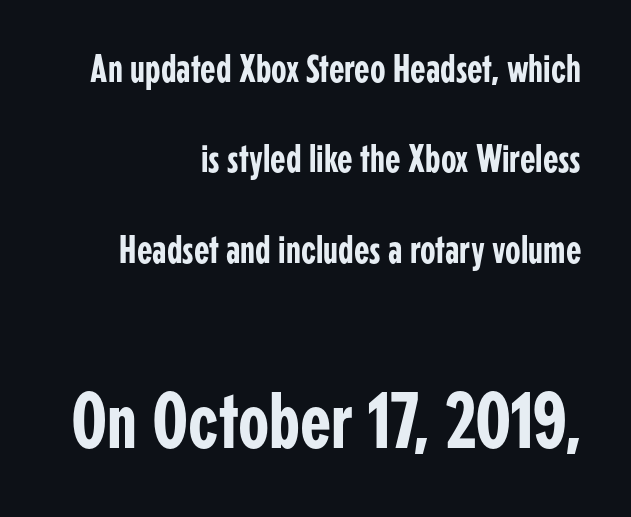
Widely set lines give the paragraph a tall, airy silhouette. Bigger letters appear in the bottom chunk; the top chunk is reduced. The designer went with a sans here, leaving each stem footless. The letters advance in unequal steps, a hallmark of proportional type. Does the copy run flush right? Yes — the right margin is perfectly even. Any mark beneath the type? The region is blank.
